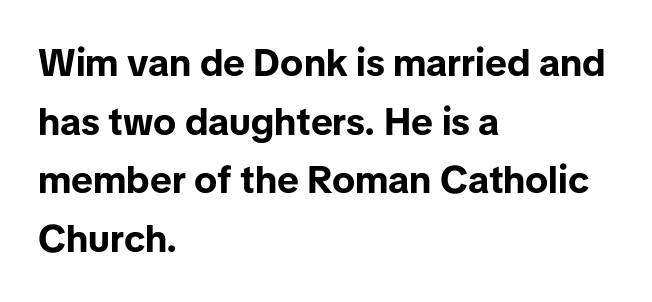
Q: Is the text bold? A: Yes.
Q: Is the text italic (slanted)? A: No, it is upright.
Q: Is the typeface a serif or a sans-serif typeface? A: Sans-serif.
Q: Is the text underlined? A: No.
Q: How is the paragraph aligned? A: Left-aligned.
Q: Is the spacing between letters normal or unusually wide? A: Normal.
Q: Is the spacing between lines tight, normal or loose? A: Normal.
Q: Width (condensed, normal, or wide)? A: Normal.
Q: Stroke contrast? A: Low.
Q: x-height? A: Medium.
Q: Monospaced? A: No.
